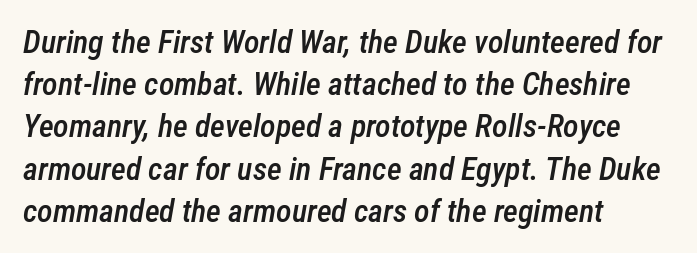
Q: Is the text bold? A: Semi-bold.
Q: Is the text italic (slanted)? A: Yes, it leans right by about 12 degrees.
Q: Is the text underlined? A: No.
Q: How is the paragraph aligned? A: Left-aligned.
Q: Is the spacing between letters normal or unusually wide? A: Normal.
Q: Is the spacing between lines tight, normal or loose? A: Normal.
Q: Width (condensed, normal, or wide)? A: Condensed.
Q: Stroke contrast? A: Low.
Q: x-height? A: Medium.
Q: Monospaced? A: No.
